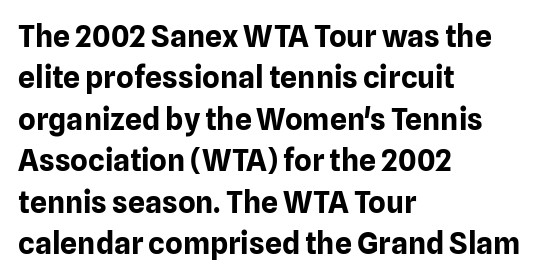
A full-strength bold gives these letters their thick strokes. Caption: standard tracking, unaltered. Every stem runs plumb, perpendicular to the baseline. The space beneath each line is pristine and unruled.
